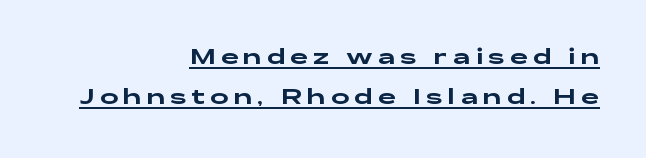
The image shows 22 px text type, upright; set right-aligned, line spacing 1.84x, unusually wide letter spacing (+0.23 em), underlined.
